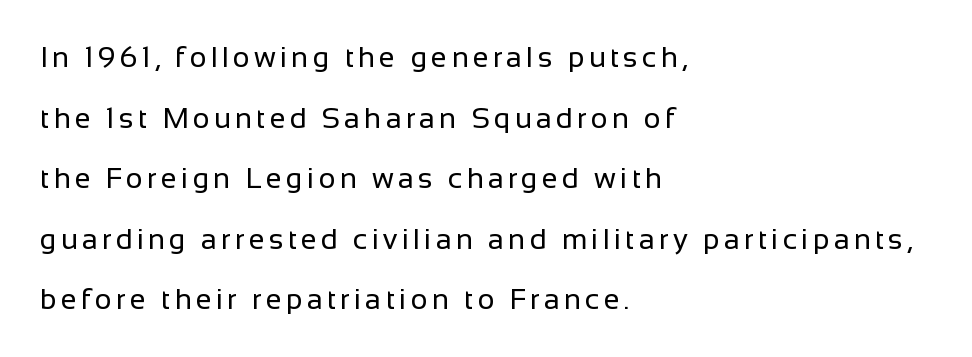
{"serif": "no", "italic": "no", "bold": "no", "weight": "regular", "width": "normal", "stroke_contrast": "low", "x_height": "medium", "monospaced": "no", "underline": "no", "align": "left", "line_spacing": "loose", "line_spacing_ratio": 2.09, "glyph_px": 29}
